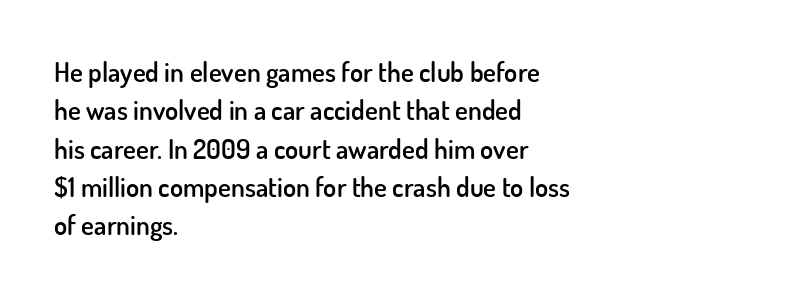
The image shows 27 px text type, upright; set left-aligned, normal line spacing (1.42x), normal letter spacing, not underlined.
